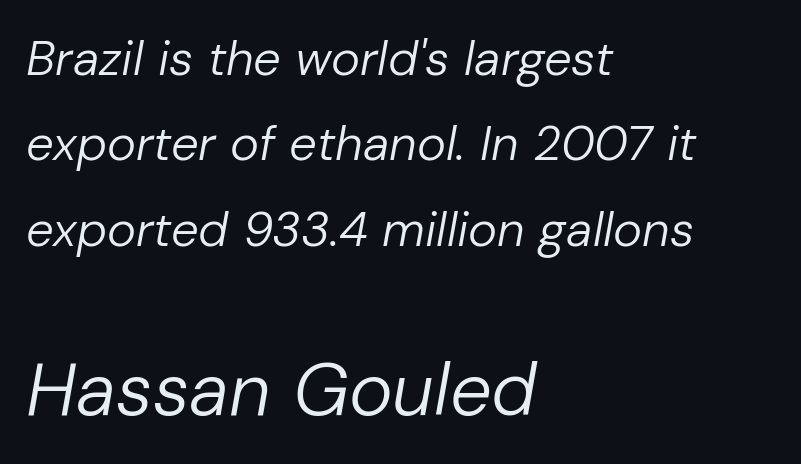
{"italic": "yes", "lean": "right", "slant_degrees": 10, "bold": "no", "weight": "regular", "width": "normal", "stroke_contrast": "low", "x_height": "medium", "monospaced": "no", "underline": "no", "align": "left", "line_spacing_ratio": 1.74, "letter_spacing": "normal", "letter_spacing_em": 0.0, "larger_block": "second", "size_ratio": 1.51, "glyph_px": 74}
